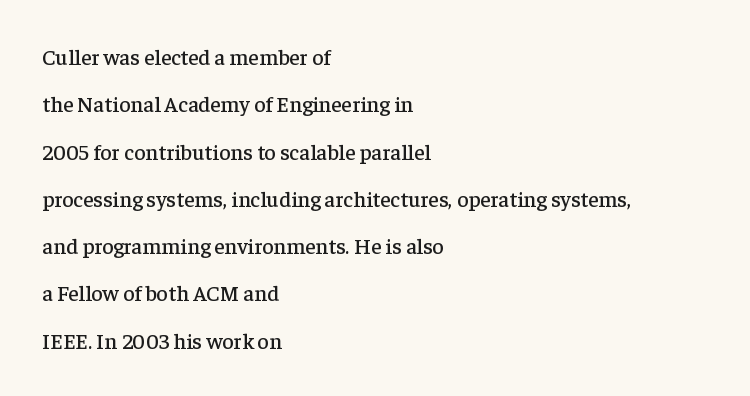
Q: Is the text italic (slanted)? A: No, it is upright.
Q: Is the text underlined? A: No.
Q: How is the paragraph aligned? A: Left-aligned.
Q: Is the spacing between letters normal or unusually wide? A: Normal.
Q: Is the spacing between lines tight, normal or loose? A: Loose.
